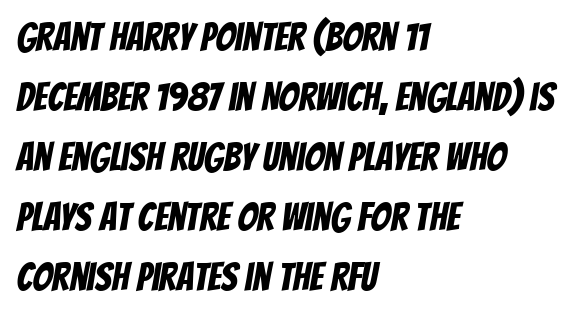
Does the copy run flush right? No — it runs flush left. The vertical gap from one line to the next is medium. Character widths vary here, with narrow letters taking less room than wide ones. The gaps between neighbouring characters are ordinary and unremarkable. Check the space under the baseline: it is left empty. Regarding serifs, this sample does without them.
